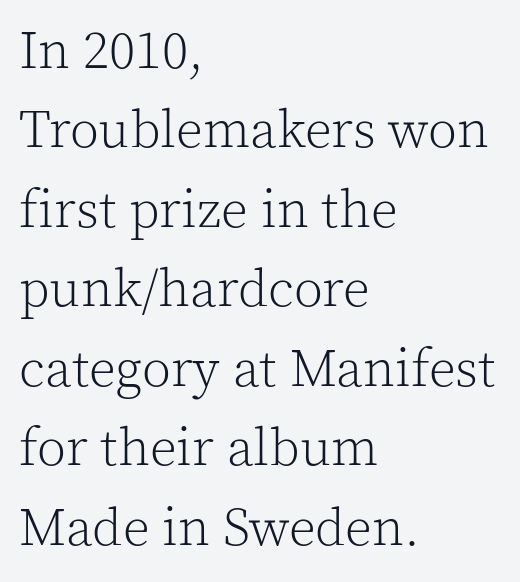
{"serif": "yes", "italic": "no", "bold": "no", "weight": "light", "width": "normal", "x_height": "medium", "monospaced": "no", "underline": "no", "align": "left", "line_spacing": "normal", "line_spacing_ratio": 1.5, "letter_spacing": "normal", "letter_spacing_em": 0.0, "glyph_px": 53}
